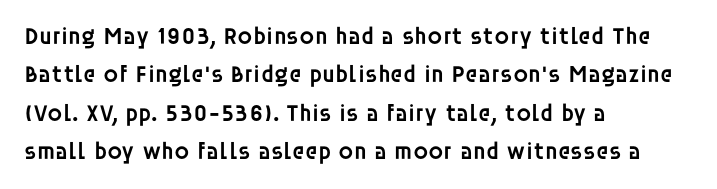
The image shows 24 px text type, upright; set left-aligned, normal line spacing (1.6x), normal letter spacing, not underlined.
